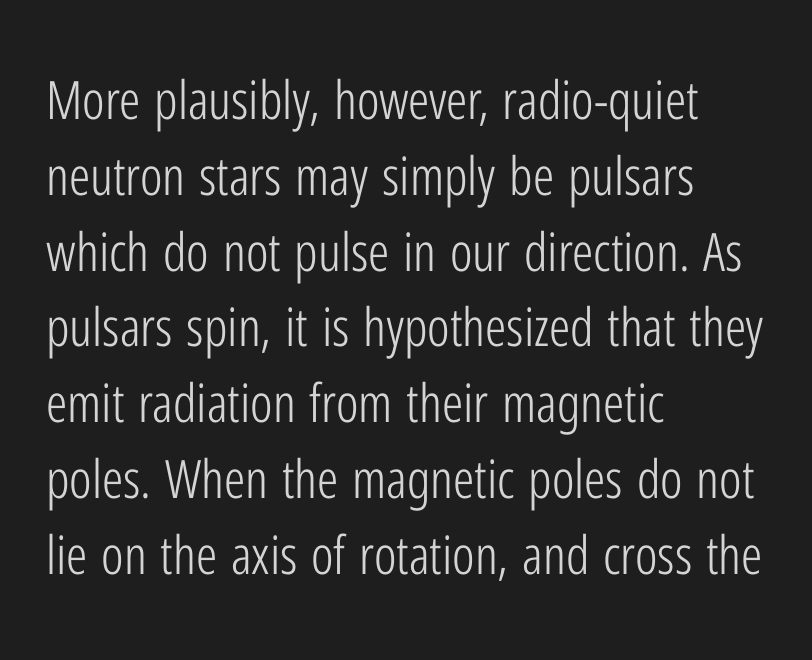
Q: Is the text bold? A: No.
Q: Is the text italic (slanted)? A: No, it is upright.
Q: Is the typeface a serif or a sans-serif typeface? A: Sans-serif.
Q: Is the text underlined? A: No.
Q: How is the paragraph aligned? A: Left-aligned.
Q: Is the spacing between letters normal or unusually wide? A: Normal.
Q: Is the spacing between lines tight, normal or loose? A: Normal.
Q: Width (condensed, normal, or wide)? A: Condensed.
Q: Stroke contrast? A: Low.
Q: x-height? A: Medium.
Q: Monospaced? A: No.
